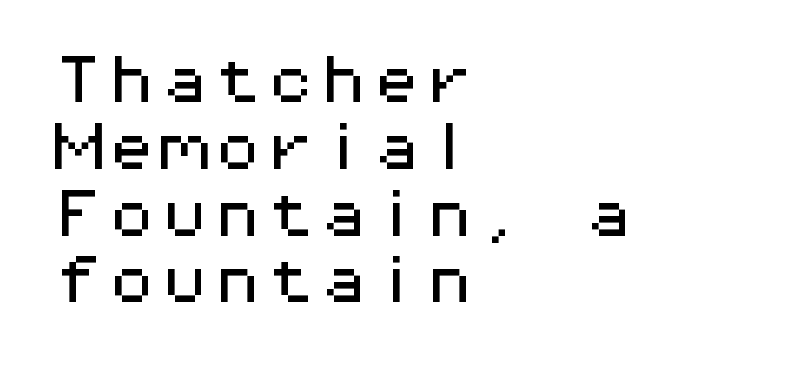
Q: Is the text italic (slanted)? A: No, it is upright.
Q: Is the typeface a serif or a sans-serif typeface? A: Sans-serif.
Q: Is the text underlined? A: No.
Q: How is the paragraph aligned? A: Left-aligned.
Q: Is the spacing between letters normal or unusually wide? A: Normal.
Q: Is the spacing between lines tight, normal or loose? A: Normal.
Q: Width (condensed, normal, or wide)? A: Wide.
Q: Stroke contrast? A: Medium.
Q: x-height? A: Medium.
Q: Monospaced? A: Yes.
